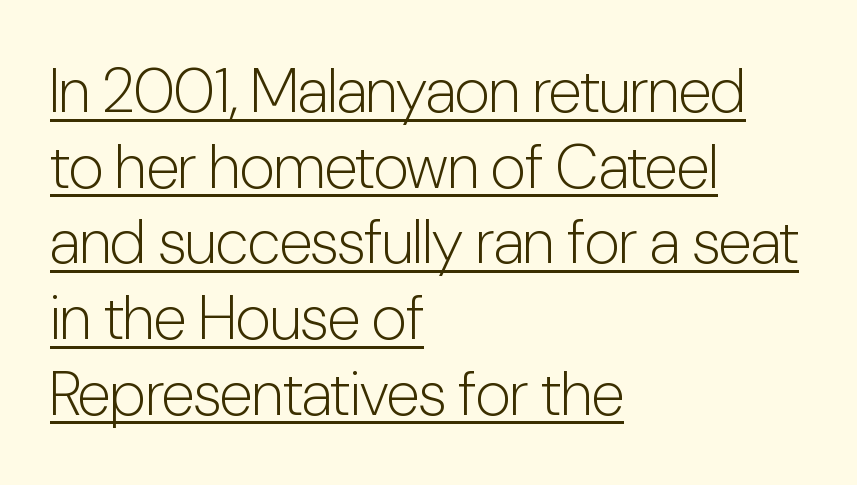
Q: Is the text bold? A: No.
Q: Is the text italic (slanted)? A: No, it is upright.
Q: Is the typeface a serif or a sans-serif typeface? A: Sans-serif.
Q: Is the text underlined? A: Yes.
Q: How is the paragraph aligned? A: Left-aligned.
Q: Is the spacing between letters normal or unusually wide? A: Normal.
Q: Width (condensed, normal, or wide)? A: Condensed.
Q: Stroke contrast? A: Low.
Q: x-height? A: Medium.
Q: Monospaced? A: No.
